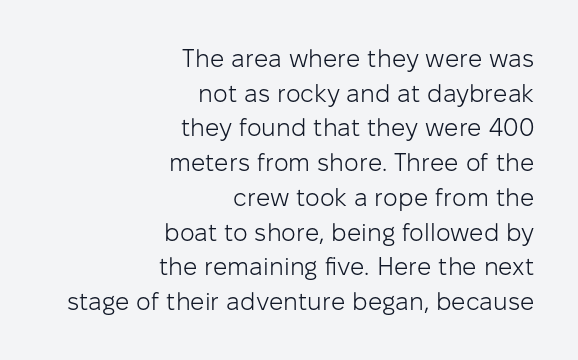
The font is comparable to plain body text, perhaps lighter. One glance says typical: line gaps are just what's usual. Words appear dense and cohesive because spacing is normal. A student would call this right alignment; a typographer would say flush right, rag left. When letters stand straight like this, we call the style roman or upright. Each row of text sits above clean, open space.
